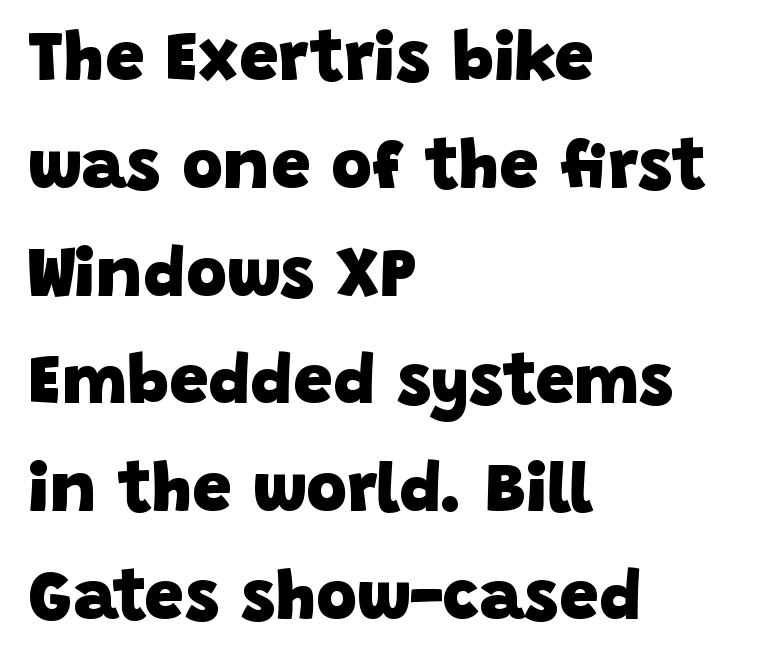
Glyph-to-glyph distance matches everyday printed text. The passage shown is not underscored anywhere. These lines carry a lot of weight — the face is fully bold. Regular leading.
